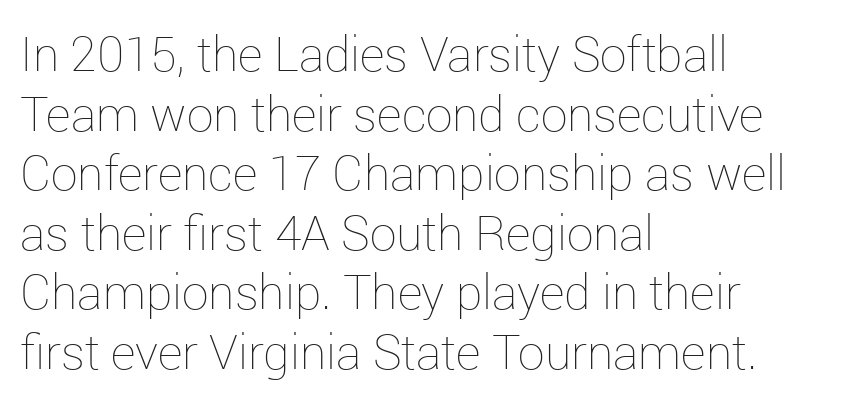
The typeface has the unassuming heft of standard copy or less. Characters follow at the spacing the type designer built in. Note the varied advance widths — an 'i' is clearly narrower than an 'm'. The axis of the letterforms is exactly vertical. Bare-footed words on every line. The paragraph has a hard left edge and a soft right edge.
